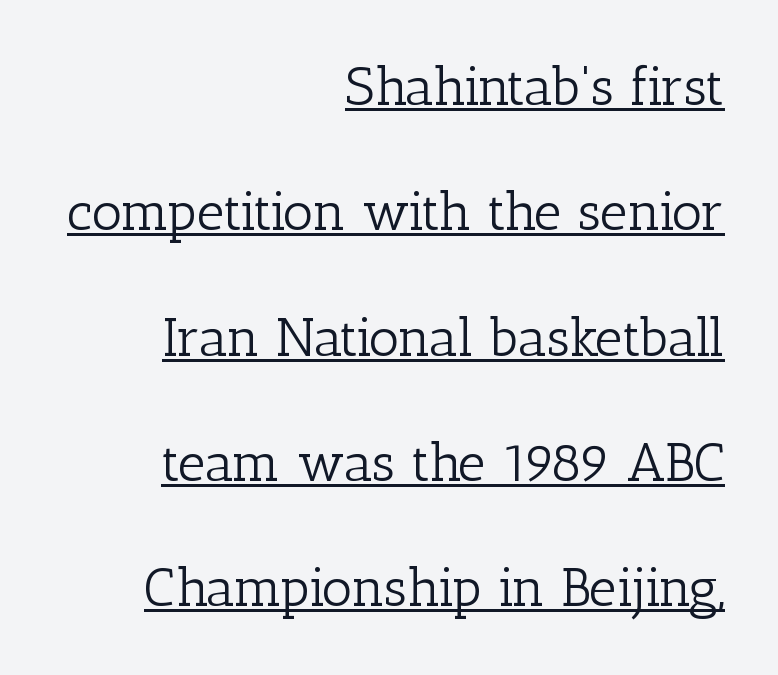
{"serif": "yes", "italic": "no", "bold": "no", "weight": "light", "width": "normal", "stroke_contrast": "low", "x_height": "medium", "monospaced": "no", "underline": "yes", "align": "right", "line_spacing": "loose", "line_spacing_ratio": 2.32, "letter_spacing": "normal", "letter_spacing_em": 0.0, "glyph_px": 54}
